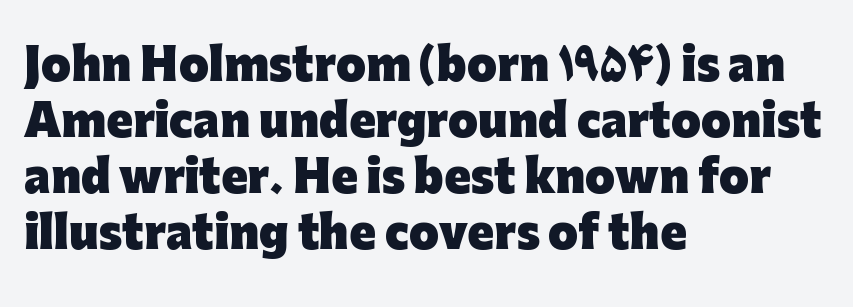
{"serif": "no", "italic": "no", "bold": "yes", "weight": "heavy", "width": "normal", "stroke_contrast": "low", "x_height": "medium", "monospaced": "no", "underline": "no", "align": "left", "line_spacing": "normal", "line_spacing_ratio": 1.3, "letter_spacing": "normal", "letter_spacing_em": 0.0, "glyph_px": 43}
